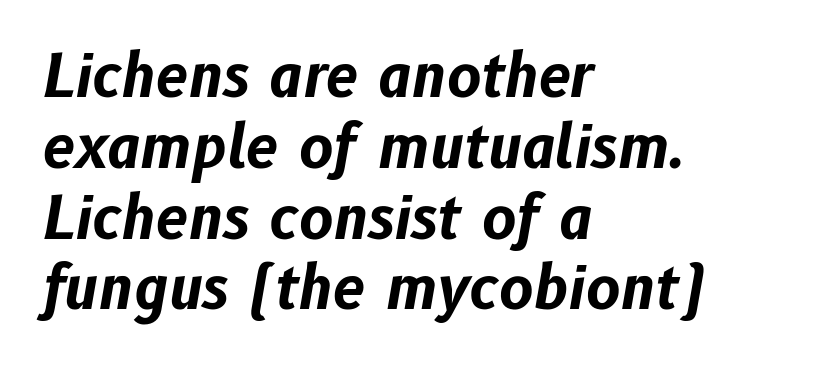
The font's italic variant was chosen for this text. Its strokes are broad and dark, the hallmark of bold type. The text block is weighted toward the left margin, trailing off unevenly rightward. Between one letter and the next there's only the usual sliver of space. Think of a printed novel: that variable character pitch is what you see here.
